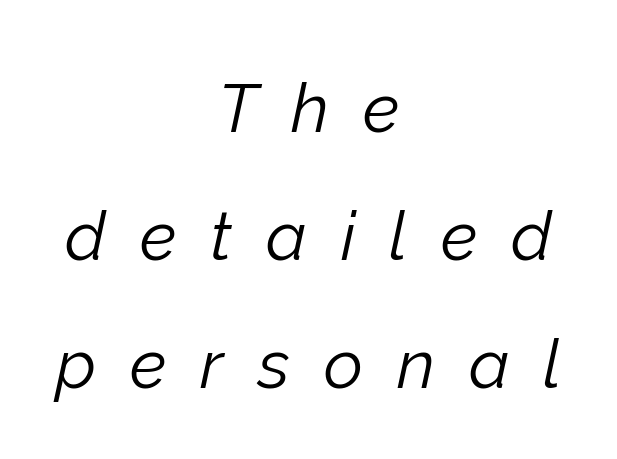
What stands out about the letter spacing? Its width — letters are far apart. Has an underline been added? It has not. Style check: oblique. The lines are quadded center. Compared with a typical body face, this is equally light or lighter still. Spacing verdict: proportional, widths tailored to each character.
